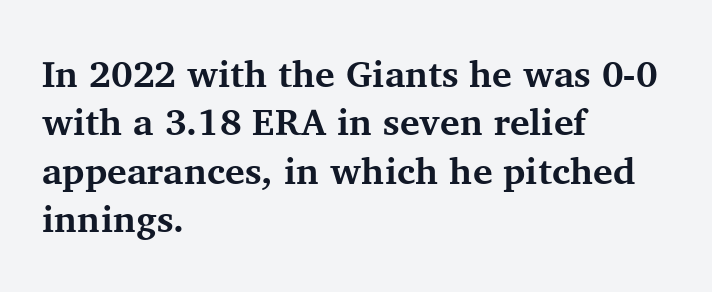
The image shows 37 px bold serif type, upright; set left-aligned, normal line spacing (1.31x), normal letter spacing, not underlined; medium stroke contrast and a medium x-height.
